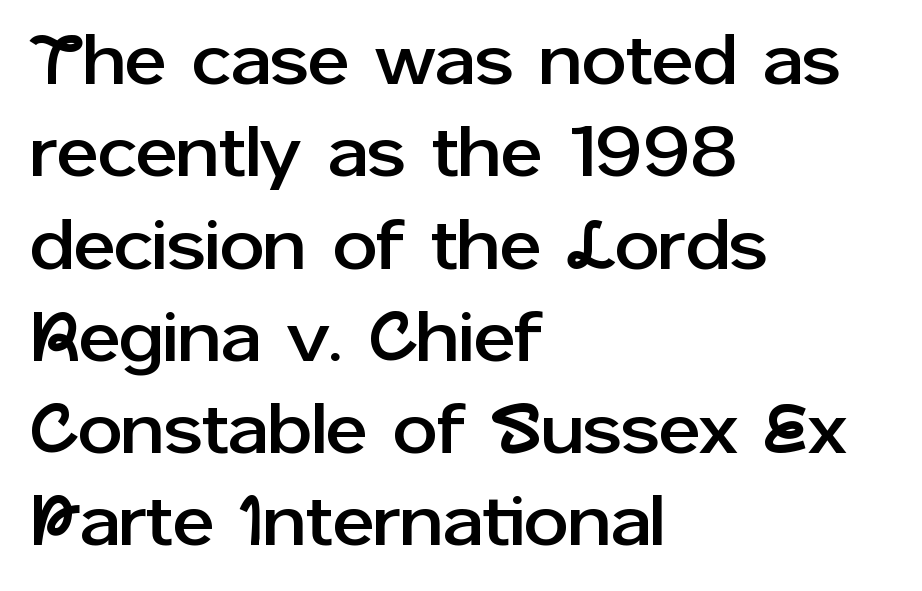
A roman cut, with each character standing at attention. Regular leading. Spacing verdict: proportional, widths tailored to each character. The passage shown is not underscored anywhere.
